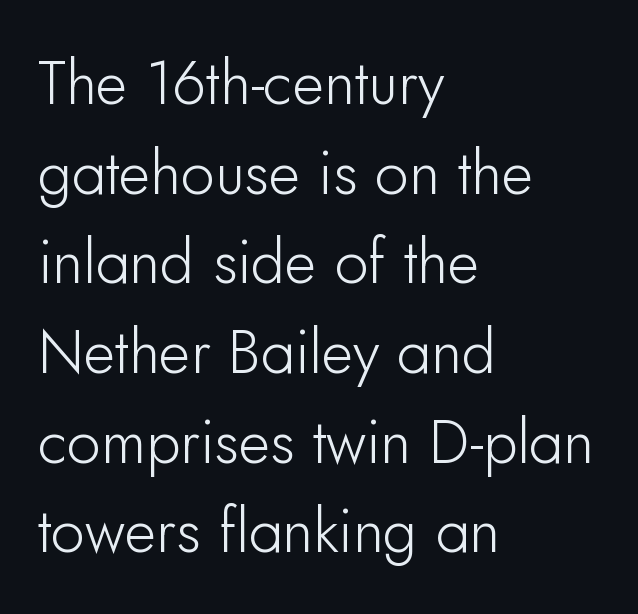
The strip under each line holds only bare page. Line starts are locked; line ends wander. The letters stand upright; this is a roman face. In terms of letterspacing, this is plain default setting. The rows are spaced the way most documents space them.
